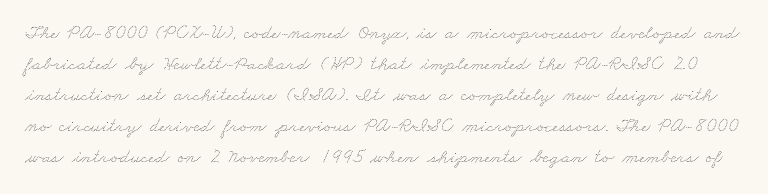
The image shows 20 px text type; set normal line spacing (1.55x), normal letter spacing, not underlined.
